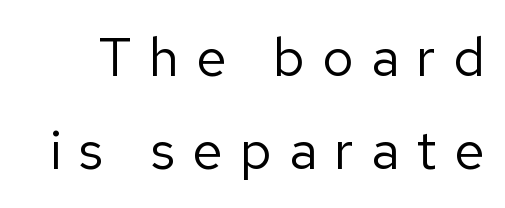
The image shows 54 px regular-weight sans-serif type, upright; set line spacing 1.73x, unusually wide letter spacing (+0.32 em), not underlined; low stroke contrast and a medium x-height.
